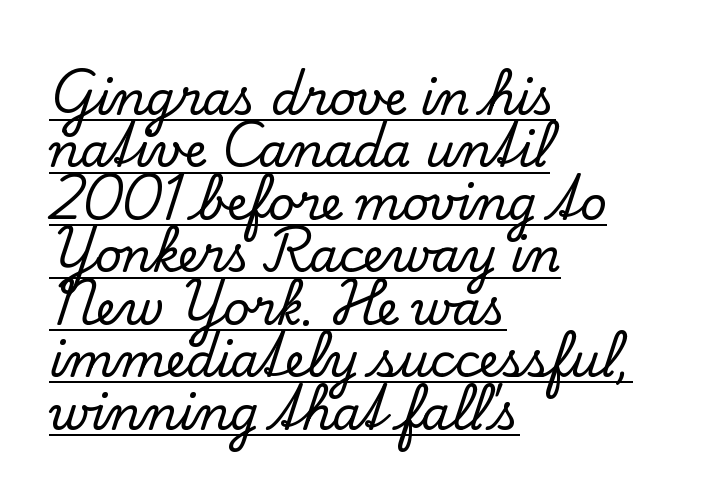
The image shows 46 px serif type; set left-aligned, tight line spacing (1.14x), normal letter spacing, underlined; low stroke contrast and a small x-height.
